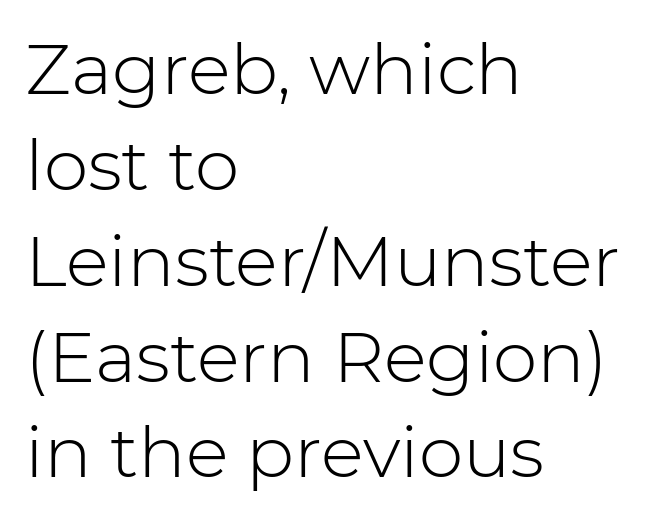
Q: Is the text bold? A: No.
Q: Is the text italic (slanted)? A: No, it is upright.
Q: Is the typeface a serif or a sans-serif typeface? A: Sans-serif.
Q: Is the text underlined? A: No.
Q: How is the paragraph aligned? A: Left-aligned.
Q: Is the spacing between letters normal or unusually wide? A: Normal.
Q: Is the spacing between lines tight, normal or loose? A: Normal.
Q: Width (condensed, normal, or wide)? A: Normal.
Q: Stroke contrast? A: Low.
Q: x-height? A: Medium.
Q: Monospaced? A: No.
